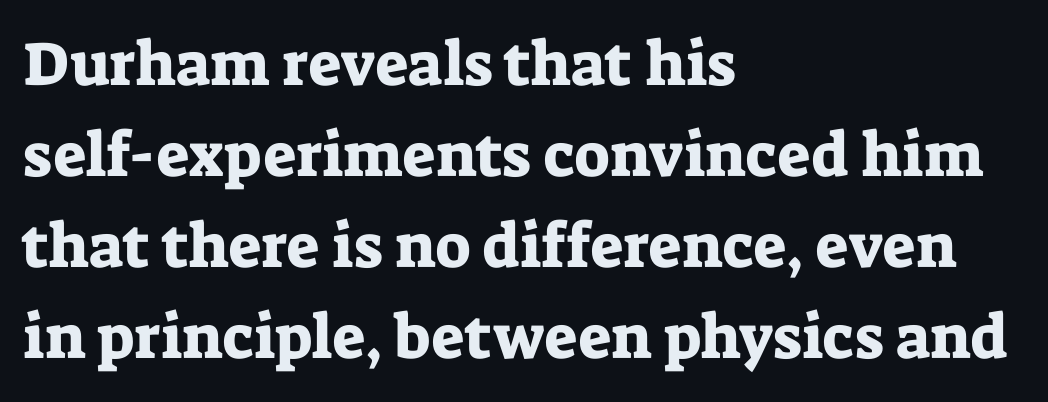
Q: Is the text italic (slanted)? A: No, it is upright.
Q: Is the typeface a serif or a sans-serif typeface? A: Serif.
Q: Is the text underlined? A: No.
Q: How is the paragraph aligned? A: Left-aligned.
Q: Is the spacing between letters normal or unusually wide? A: Normal.
Q: Is the spacing between lines tight, normal or loose? A: Normal.
Q: Width (condensed, normal, or wide)? A: Normal.
Q: Stroke contrast? A: Low.
Q: x-height? A: Medium.
Q: Monospaced? A: No.
